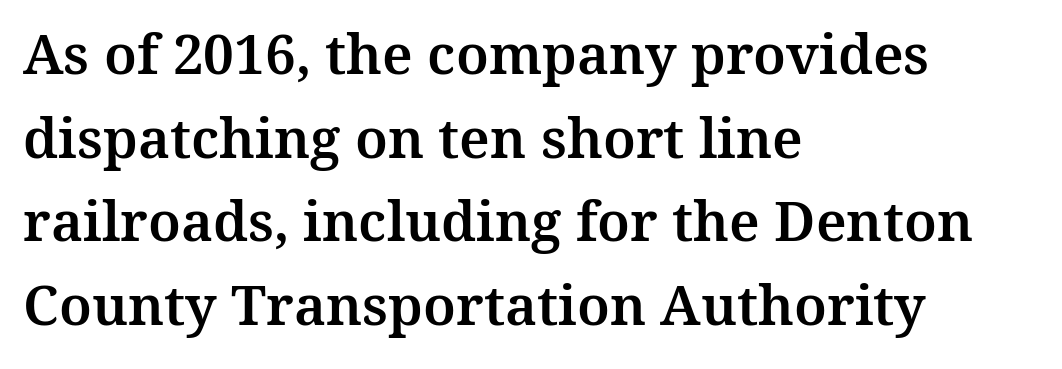
Q: Is the text italic (slanted)? A: No, it is upright.
Q: Is the typeface a serif or a sans-serif typeface? A: Serif.
Q: Is the text underlined? A: No.
Q: How is the paragraph aligned? A: Left-aligned.
Q: Is the spacing between letters normal or unusually wide? A: Normal.
Q: Is the spacing between lines tight, normal or loose? A: Normal.
Q: Width (condensed, normal, or wide)? A: Normal.
Q: Stroke contrast? A: Medium.
Q: x-height? A: Medium.
Q: Monospaced? A: No.
